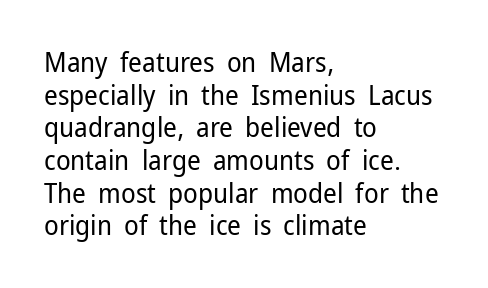
What stands out about the letter spacing? Nothing — it is the standard amount. This is not heavy type; no bold has been used. Just letters on the line, the space beneath them empty. Notice how the stems are strictly vertical — no italics here. This rendering uses left alignment, leaving the right contour irregular.
